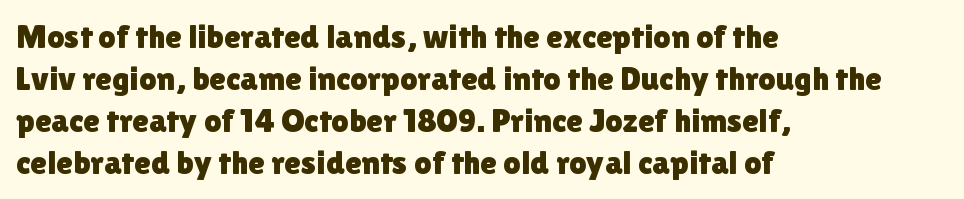
The image shows 34 px sans-serif type, upright; set left-aligned, line spacing 1.24x, normal letter spacing, not underlined; a medium x-height.
